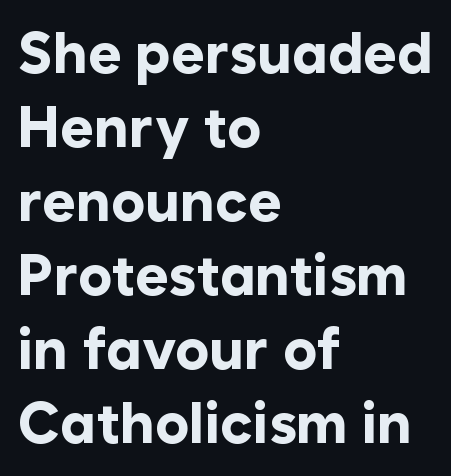
Designer's note — italics off, roman on. Here the designer chose a conventional face with non-uniform glyph widths. The zone under the glyphs is completely vacant. This rendering employs a face without finishing strokes, i.e., a sans-serif. Line beginnings align vertically; line endings do not. I'd describe the lettering as bold — thick and assertive.
